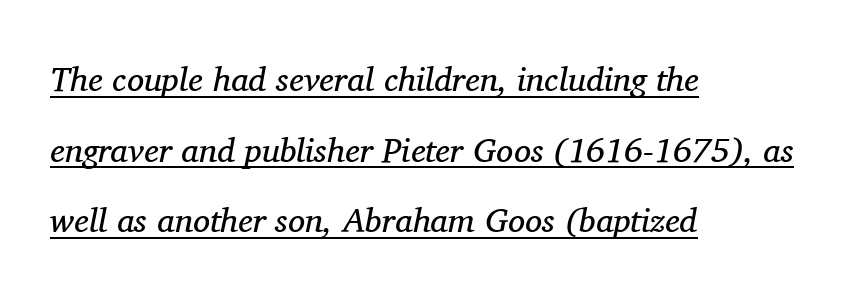
{"serif": "yes", "italic": "yes", "lean": "right", "slant_degrees": 11, "bold": "no", "weight": "regular", "width": "normal", "stroke_contrast": "medium", "x_height": "medium", "monospaced": "no", "underline": "yes", "align": "left", "line_spacing": "loose", "line_spacing_ratio": 2.08, "letter_spacing": "normal", "letter_spacing_em": 0.0, "glyph_px": 34}
